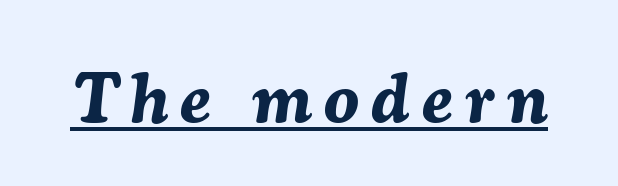
The image shows 70 px bold type, italic (leaning right); set underlined; medium stroke contrast and a medium x-height.
